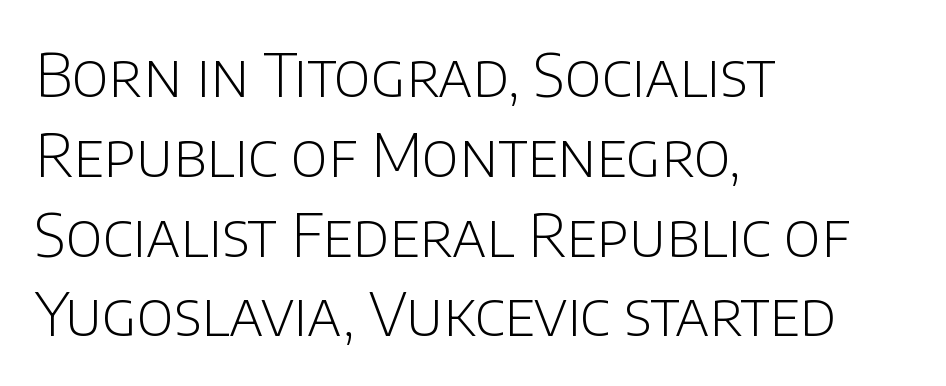
The image shows 60 px light sans-serif type, upright; set left-aligned, normal line spacing (1.33x), normal letter spacing, not underlined; low stroke contrast and a large x-height.
